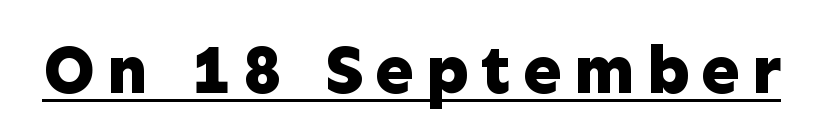
Q: Is the text bold? A: Yes.
Q: Is the text italic (slanted)? A: No, it is upright.
Q: Is the typeface a serif or a sans-serif typeface? A: Sans-serif.
Q: Is the text underlined? A: Yes.
Q: Width (condensed, normal, or wide)? A: Normal.
Q: Stroke contrast? A: Low.
Q: x-height? A: Medium.
Q: Monospaced? A: No.
